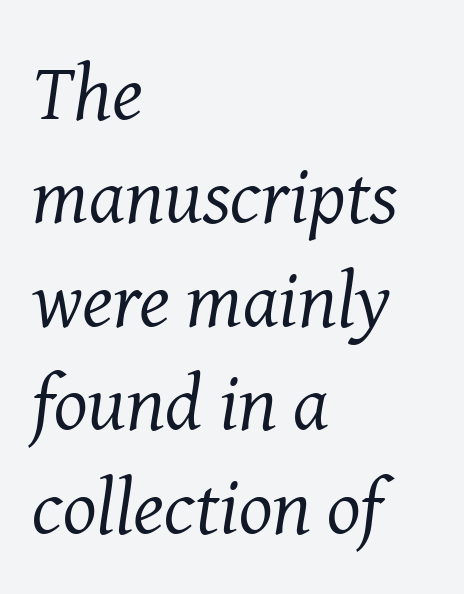
{"serif": "yes", "italic": "yes", "lean": "right", "slant_degrees": 8, "bold": "no", "weight": "regular", "width": "normal", "stroke_contrast": "medium", "x_height": "medium", "monospaced": "no", "underline": "no", "align": "left", "line_spacing": "normal", "line_spacing_ratio": 1.31, "letter_spacing": "normal", "letter_spacing_em": 0.0, "glyph_px": 79}
